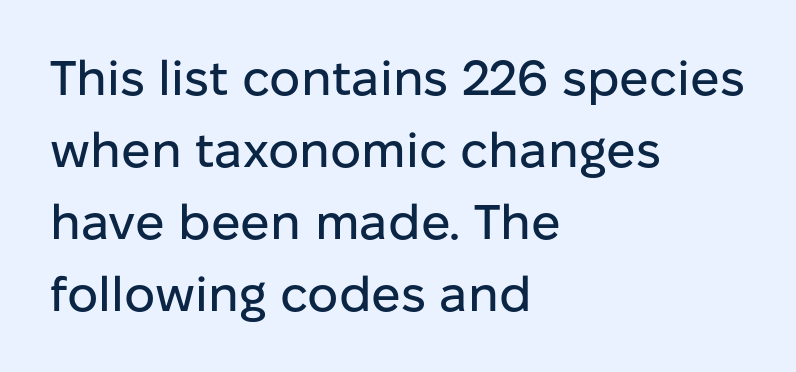
When letters stand straight like this, we call the style roman or upright. The rendering uses natural spacing where letterforms have individual widths. Short and long lines alike share a common starting point at left. The font family rendered here belongs to the sans-serif group. Here the glyphs are tracked normally, forming tight word shapes. Honestly, there is no underline to notice here at all.
